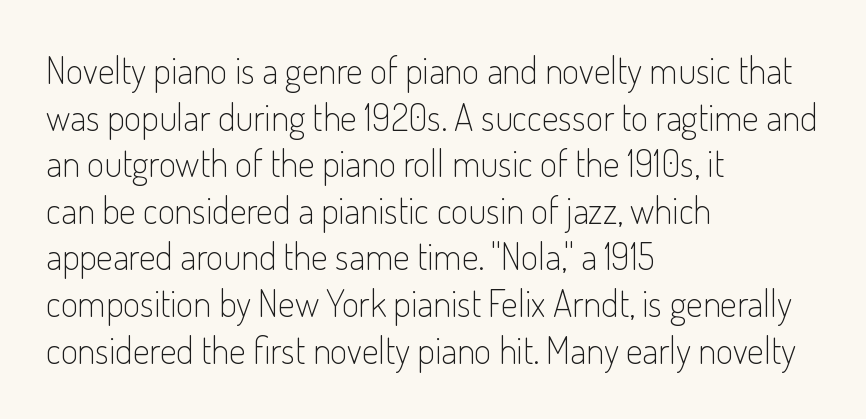
The image shows 37 px light, condensed sans-serif type, upright; set left-aligned, normal line spacing (1.26x), normal letter spacing, not underlined; low stroke contrast and a small x-height.
